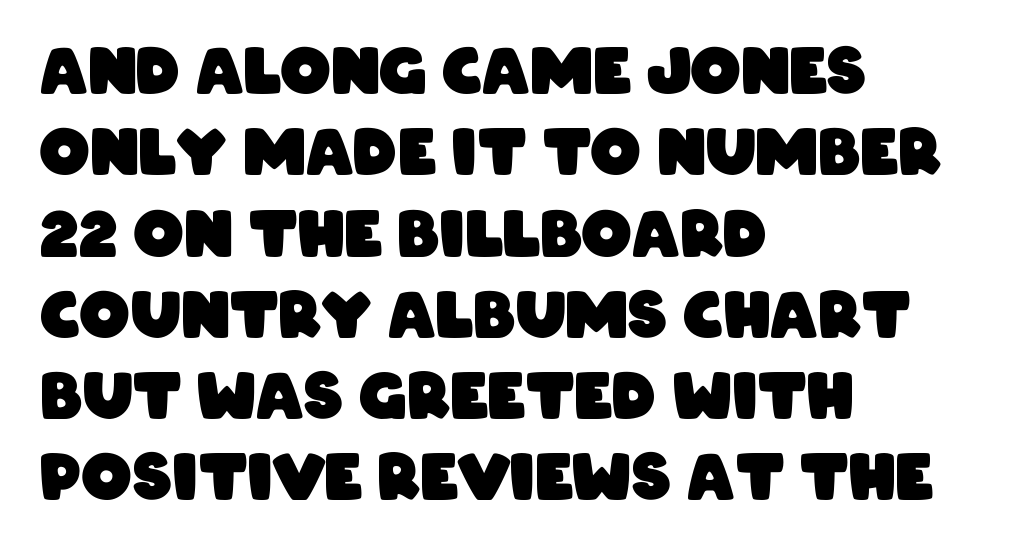
{"serif": "no", "bold": "yes", "weight": "heavy", "width": "condensed", "stroke_contrast": "low", "x_height": "large", "monospaced": "no", "underline": "no", "align": "left", "line_spacing": "normal", "line_spacing_ratio": 1.29, "letter_spacing": "normal", "letter_spacing_em": 0.0, "glyph_px": 63}
